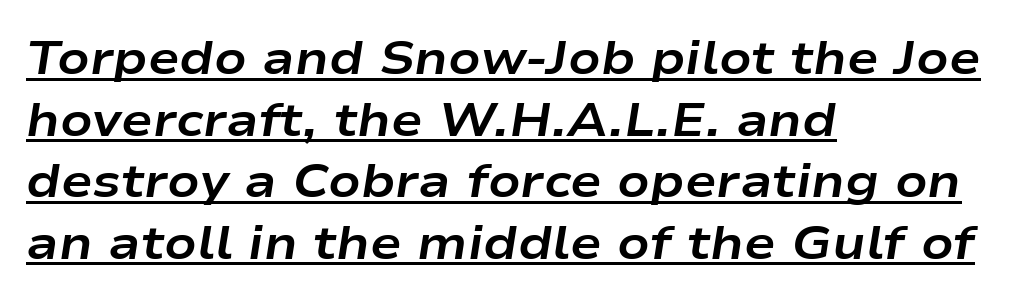
The image shows 47 px bold, wide type, italic (leaning right); set left-aligned, normal line spacing (1.31x), normal letter spacing, underlined; low stroke contrast and a medium x-height.
